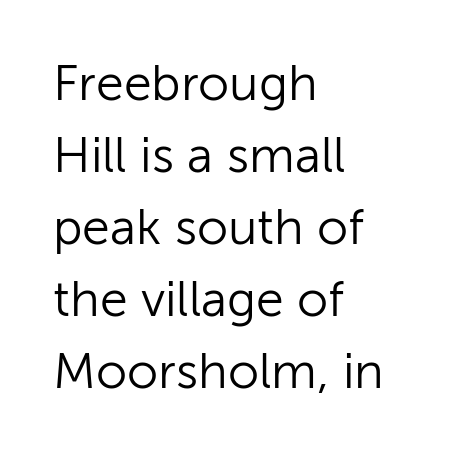
{"serif": "no", "italic": "no", "bold": "no", "weight": "light", "width": "normal", "stroke_contrast": "low", "x_height": "medium", "monospaced": "no", "underline": "no", "align": "left", "line_spacing": "normal", "line_spacing_ratio": 1.44, "letter_spacing": "normal", "letter_spacing_em": 0.0, "glyph_px": 50}
